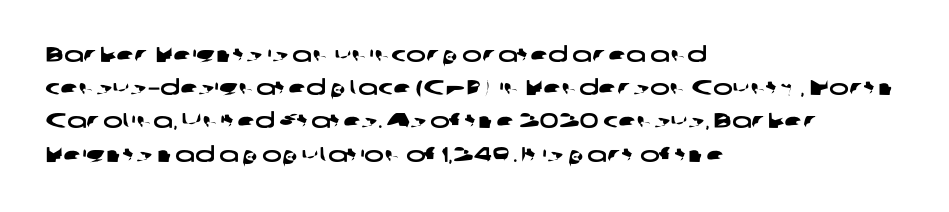
Decoration check: the copy has no underline. These lines are set flush left with a ragged right edge. A typesetter would call this leading conventional body-copy spacing. Caption: standard tracking, unaltered.
